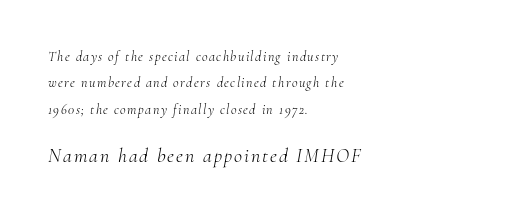
{"italic": "yes", "lean": "right", "slant_degrees": 10, "bold": "no", "underline": "no", "align": "left", "line_spacing_ratio": 1.88, "larger_block": "second", "size_ratio": 1.43, "glyph_px": 20}
